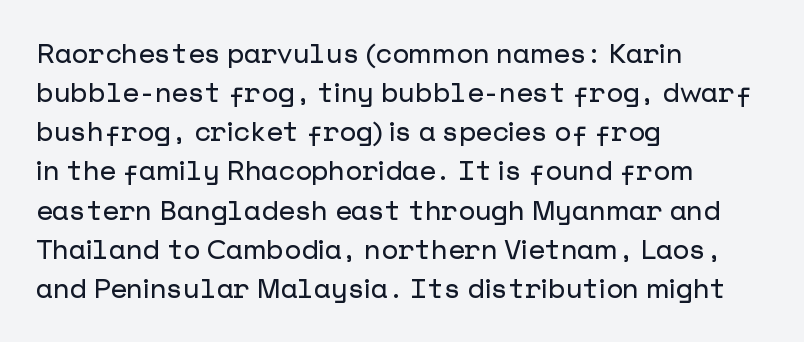
The image shows 27 px text type, upright; set left-aligned, normal line spacing (1.45x), normal letter spacing, not underlined.
